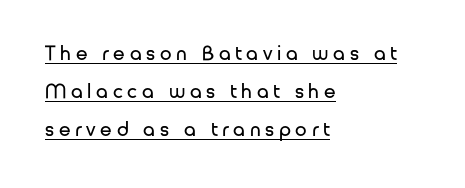
The image shows 21 px text type, upright; set left-aligned, line spacing 1.81x, unusually wide letter spacing (+0.22 em), underlined.
